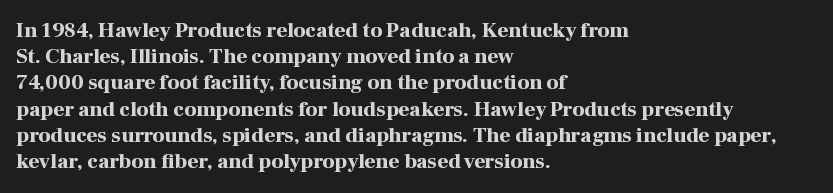
Q: Is the text bold? A: Yes.
Q: Is the text italic (slanted)? A: No, it is upright.
Q: Is the text underlined? A: No.
Q: How is the paragraph aligned? A: Left-aligned.
Q: Is the spacing between letters normal or unusually wide? A: Normal.
Q: Is the spacing between lines tight, normal or loose? A: Normal.
